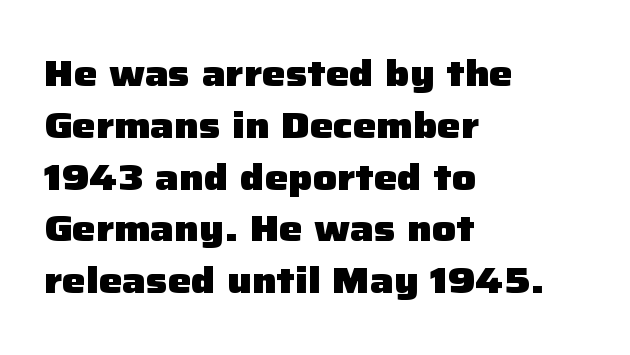
{"serif": "no", "italic": "no", "bold": "yes", "weight": "heavy", "width": "normal", "stroke_contrast": "low", "x_height": "medium", "monospaced": "no", "underline": "no", "align": "left", "line_spacing": "normal", "line_spacing_ratio": 1.4, "letter_spacing": "normal", "letter_spacing_em": 0.0, "glyph_px": 37}
